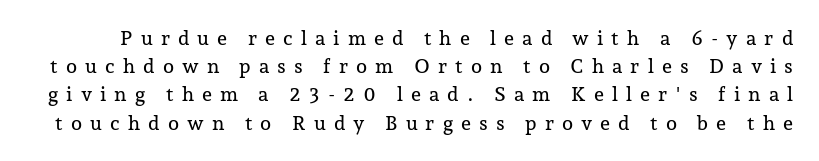
Q: Is the text italic (slanted)? A: No, it is upright.
Q: Is the text underlined? A: No.
Q: Is the spacing between letters normal or unusually wide? A: Unusually wide.
Q: Is the spacing between lines tight, normal or loose? A: Normal.
